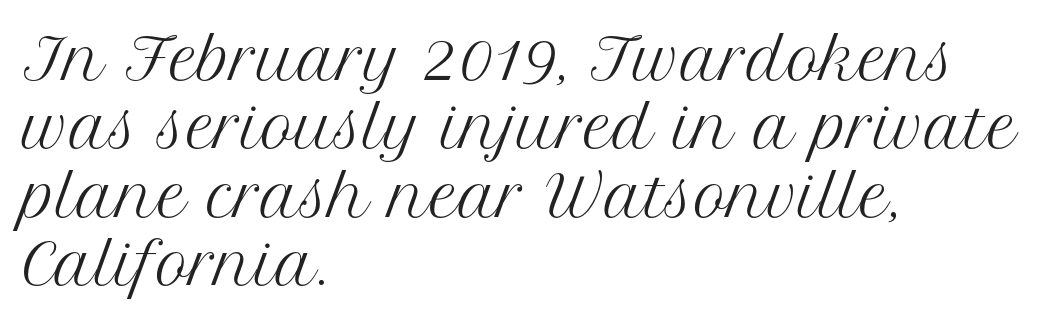
This sample has the flowing, uneven cadence of proportional lettering. Stem width sits at or under what a default text font uses. The gaps between neighbouring characters are ordinary and unremarkable. In terms of letterform style, serifs are clearly present. Underlining? Definitely not there.
